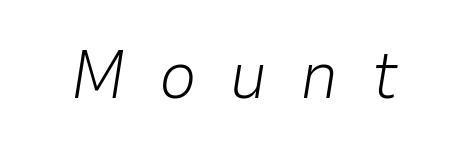
Q: Is the text bold? A: No.
Q: Is the text italic (slanted)? A: Yes, it leans right by about 9 degrees.
Q: Is the text underlined? A: No.
Q: Is the spacing between letters normal or unusually wide? A: Unusually wide.
Q: Width (condensed, normal, or wide)? A: Normal.
Q: Stroke contrast? A: Low.
Q: x-height? A: Medium.
Q: Monospaced? A: No.
